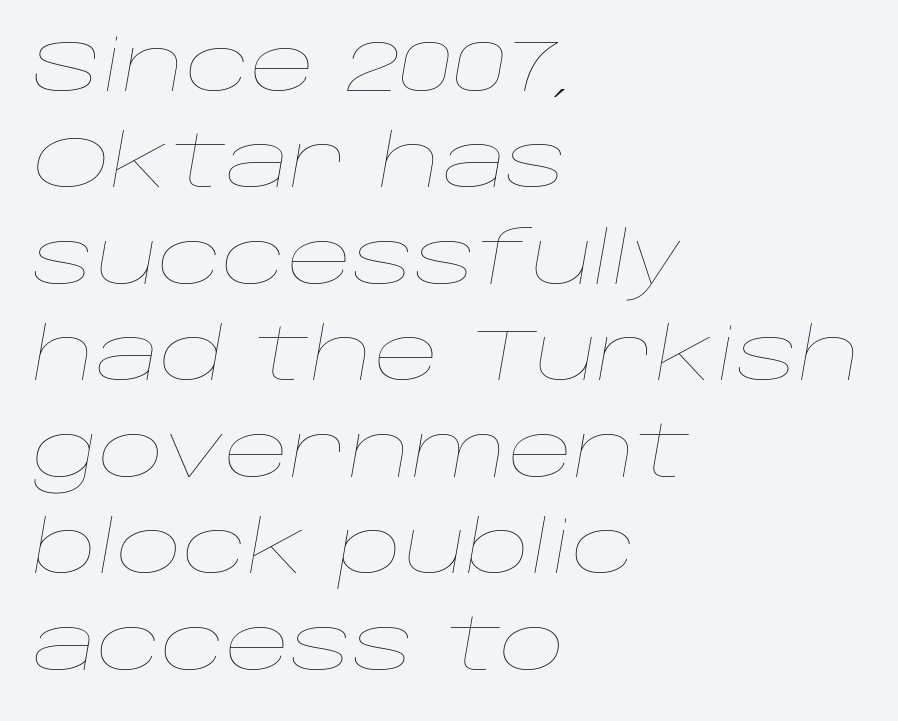
{"italic": "yes", "lean": "right", "slant_degrees": 10, "bold": "no", "weight": "thin", "width": "wide", "stroke_contrast": "low", "x_height": "large", "monospaced": "no", "underline": "no", "align": "left", "line_spacing": "normal", "line_spacing_ratio": 1.34, "letter_spacing": "normal", "letter_spacing_em": 0.0, "glyph_px": 72}
